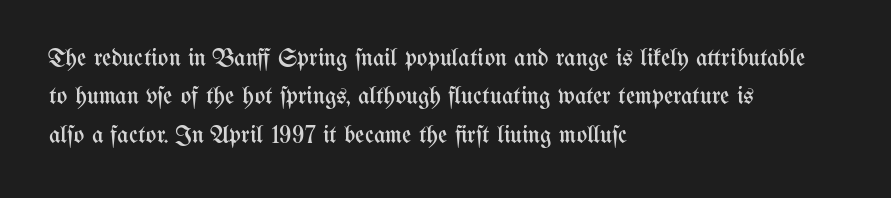
This sample uses an upright cut, with every glyph sitting square on the baseline. The string is rendered with underlining switched off. Tracking value appears to be zero — textbook default spacing. The lines in this sample share a left origin and differ only in where they stop. Vertical spacing — default.
